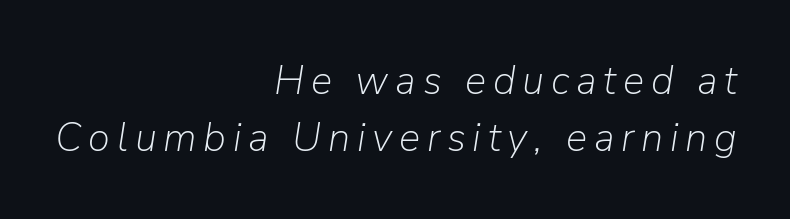
The space between consecutive lines is moderate. Yep, that's italic — everything's leaning. The rendering uses natural spacing where letterforms have individual widths. The baseline area is clear. Letters have the restrained weight of plain body copy at most. Teacher's note: observe the even right margin — that is flush-right alignment.
